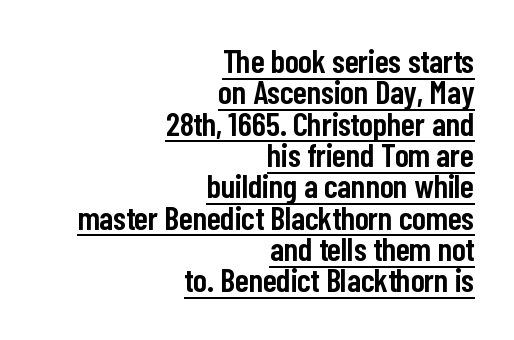
Q: Is the text bold? A: Semi-bold.
Q: Is the text italic (slanted)? A: No, it is upright.
Q: Is the typeface a serif or a sans-serif typeface? A: Sans-serif.
Q: Is the text underlined? A: Yes.
Q: How is the paragraph aligned? A: Right-aligned.
Q: Is the spacing between letters normal or unusually wide? A: Normal.
Q: Is the spacing between lines tight, normal or loose? A: Tight.
Q: Width (condensed, normal, or wide)? A: Condensed.
Q: Stroke contrast? A: Low.
Q: x-height? A: Medium.
Q: Monospaced? A: No.
